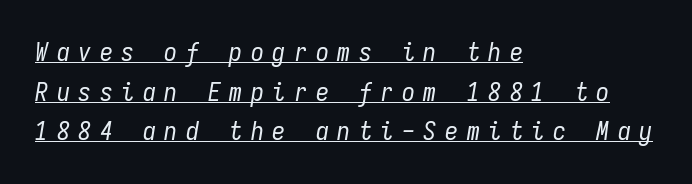
Normally led — the rows are evenly, conventionally spaced. Between one letter and the next there's a generous, obvious gap. Weight: regular or lighter. Notice how the passage keeps a crisp vertical edge on the left only.
